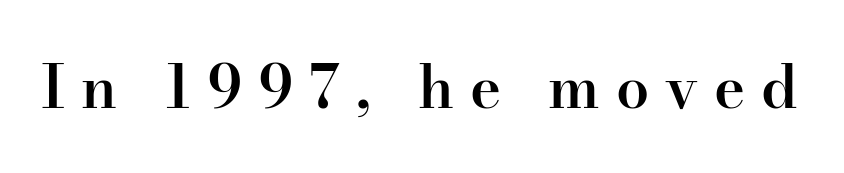
Tracking here is generous; glyphs stand well apart from one another. The lettering holds an erect, upright posture throughout. Caption: semibold face, moderately heavy strokes. Only glyphs here, with clear space below each row. This sample has the flowing, uneven cadence of proportional lettering.
